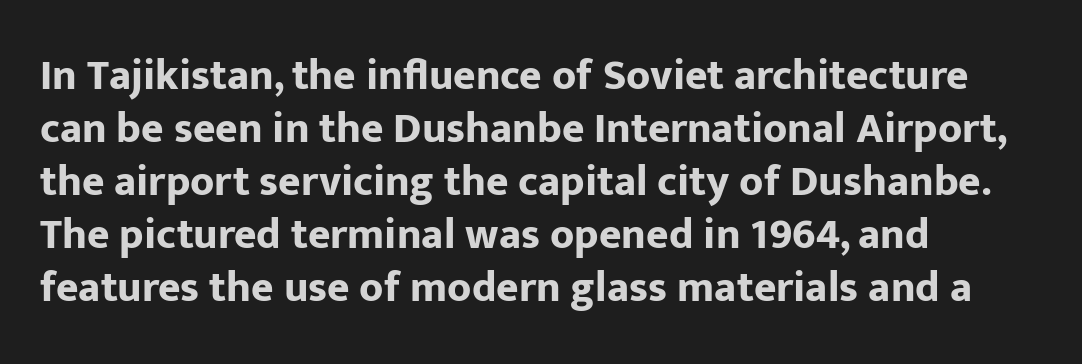
The image shows 43 px bold sans-serif type, upright; set left-aligned, line spacing 1.23x, normal letter spacing, not underlined; low stroke contrast and a medium x-height.
